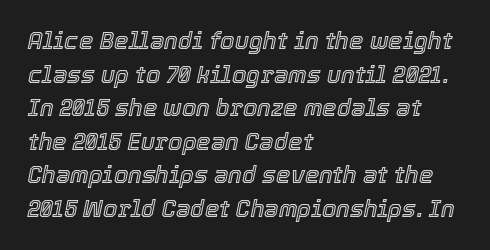
{"italic": "yes", "lean": "right", "slant_degrees": 12, "underline": "no", "align": "left", "line_spacing": "normal", "line_spacing_ratio": 1.46, "letter_spacing": "normal", "letter_spacing_em": 0.0, "glyph_px": 23}
